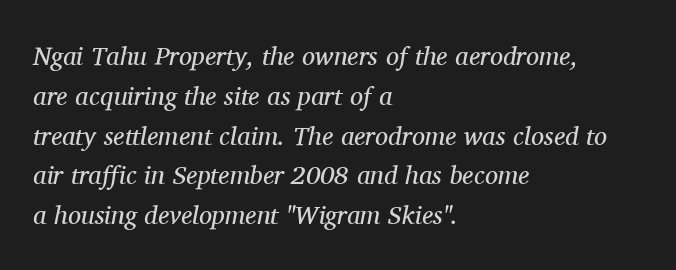
A typesetter would mark this as italic. The gaps between neighbouring characters are ordinary and unremarkable. Is there much room between lines? A standard amount, neither cramped nor airy. Each stroke keeps to a modest, everyday thickness or less.
